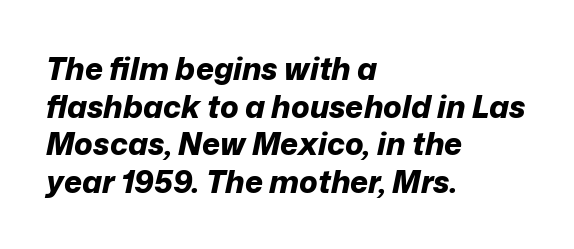
{"italic": "yes", "lean": "right", "slant_degrees": 12, "bold": "yes", "weight": "bold", "width": "normal", "stroke_contrast": "low", "x_height": "medium", "monospaced": "no", "underline": "no", "align": "left", "line_spacing_ratio": 1.21, "letter_spacing": "normal", "letter_spacing_em": 0.0, "glyph_px": 31}
